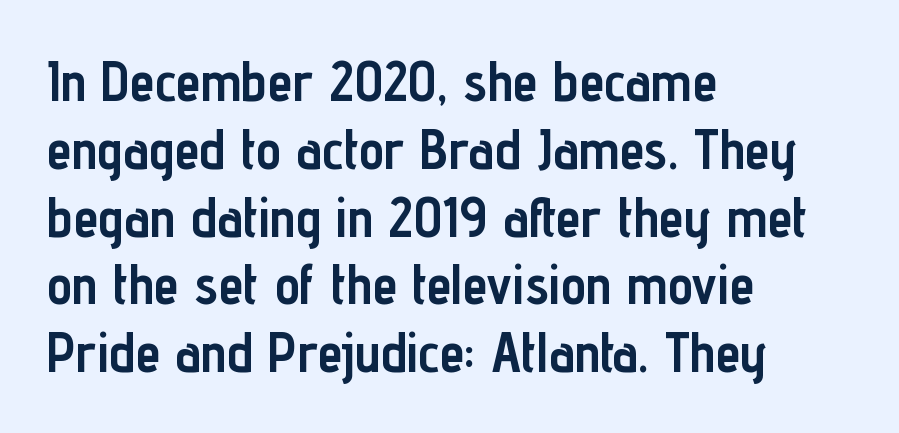
On the weight axis this lands at bold, roughly 700. If you drew a line through each stem, it would be perfectly vertical. Any mark beneath the type? The region is blank. Does extra space separate the letters? No, they use regular spacing. Short and long lines alike share a common starting point at left.
